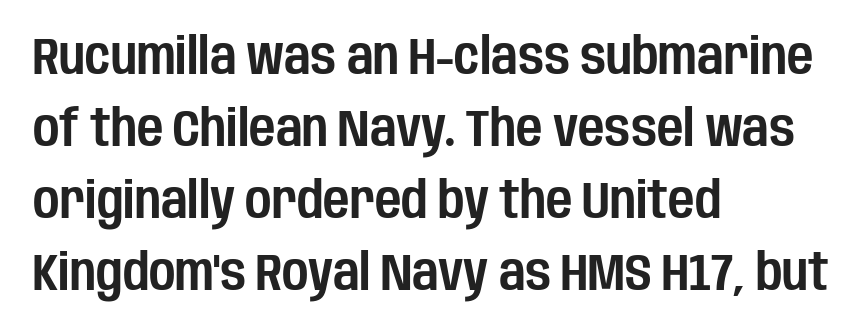
The rows are spaced the way most documents space them. The type is set solid horizontally, with unmodified tracking. Casual observation: everything's shoved over to the left. Ordinary non-slanted type is in use.
